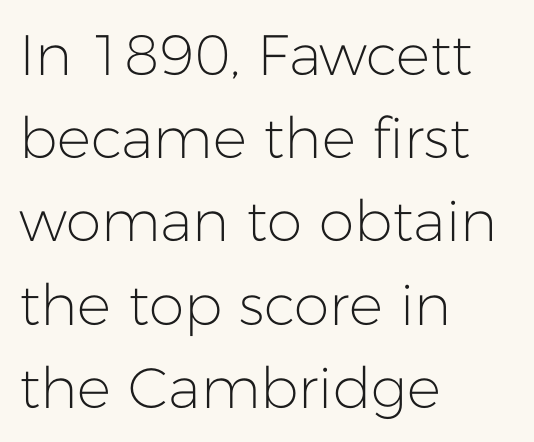
{"serif": "no", "italic": "no", "bold": "no", "weight": "light", "width": "normal", "stroke_contrast": "low", "x_height": "medium", "monospaced": "no", "underline": "no", "align": "left", "line_spacing": "normal", "line_spacing_ratio": 1.46, "letter_spacing": "normal", "letter_spacing_em": 0.0, "glyph_px": 57}
